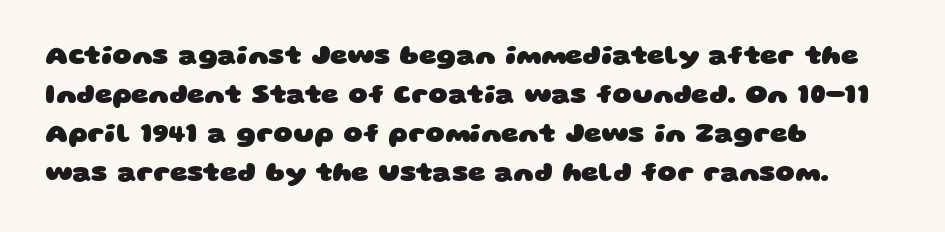
Check the space under the baseline: it is left empty. These lines sit exactly where default settings would place them. Its strokes are broad and dark, the hallmark of bold type. The compositor pushed each line to the left boundary.
